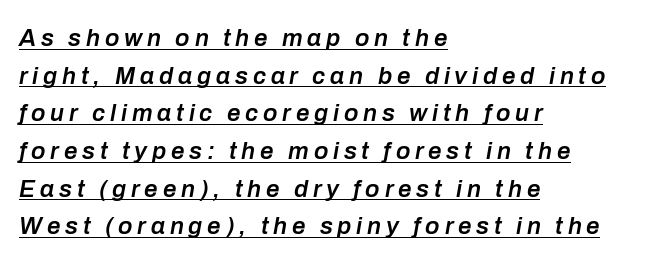
The image shows 24 px text type, italic (leaning right); set left-aligned, normal line spacing (1.57x), unusually wide letter spacing (+0.2 em), underlined.
